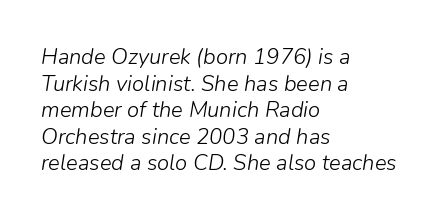
Q: Is the text bold? A: No.
Q: Is the text italic (slanted)? A: Yes, it leans right by about 9 degrees.
Q: Is the text underlined? A: No.
Q: How is the paragraph aligned? A: Left-aligned.
Q: Is the spacing between letters normal or unusually wide? A: Normal.
